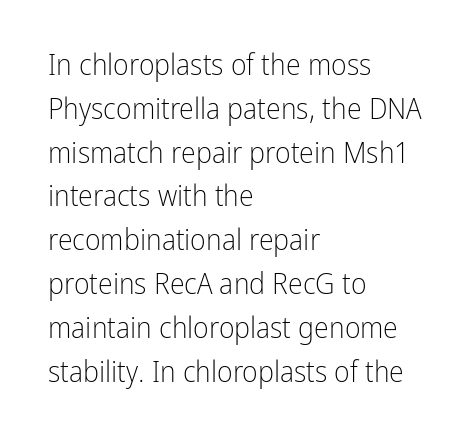
Q: Is the text bold? A: No.
Q: Is the text italic (slanted)? A: No, it is upright.
Q: Is the typeface a serif or a sans-serif typeface? A: Sans-serif.
Q: Is the text underlined? A: No.
Q: How is the paragraph aligned? A: Left-aligned.
Q: Is the spacing between letters normal or unusually wide? A: Normal.
Q: Is the spacing between lines tight, normal or loose? A: Normal.
Q: Width (condensed, normal, or wide)? A: Condensed.
Q: Stroke contrast? A: Low.
Q: x-height? A: Medium.
Q: Monospaced? A: No.
